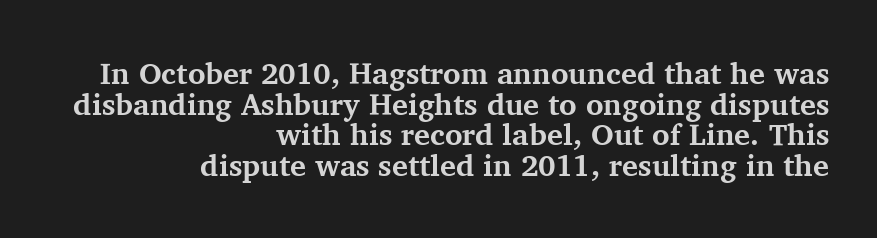
{"serif": "yes", "italic": "no", "bold": "yes", "weight": "bold", "width": "normal", "stroke_contrast": "medium", "x_height": "medium", "monospaced": "no", "underline": "no", "align": "right", "line_spacing": "tight", "line_spacing_ratio": 1.02, "letter_spacing": "normal", "letter_spacing_em": 0.0, "glyph_px": 30}
